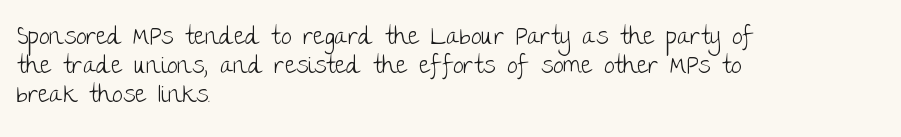
{"italic": "no", "bold": "no", "underline": "no", "align": "left", "line_spacing_ratio": 1.2, "letter_spacing": "normal", "letter_spacing_em": 0.0, "glyph_px": 24}
